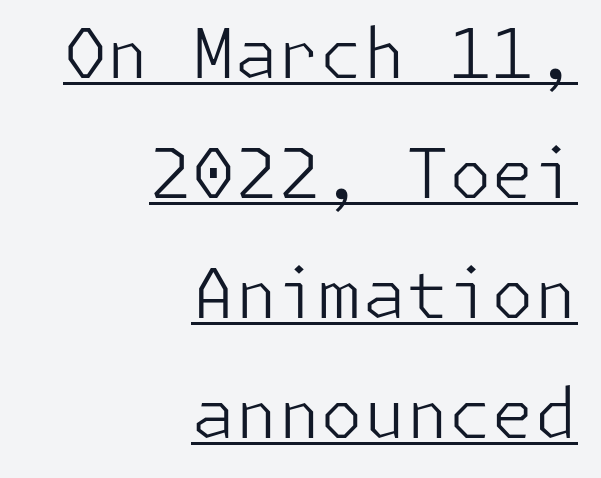
{"serif": "no", "italic": "no", "bold": "no", "weight": "light", "width": "normal", "stroke_contrast": "low", "x_height": "medium", "underline": "yes", "align": "right", "line_spacing_ratio": 1.74, "letter_spacing": "normal", "letter_spacing_em": 0.0, "glyph_px": 69}
